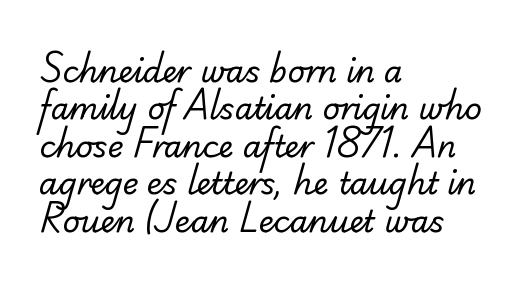
The zone under the glyphs is completely vacant. The letters advance in unequal steps, a hallmark of proportional type. The compositor pushed each line to the left boundary. Line spacing here is normal.
